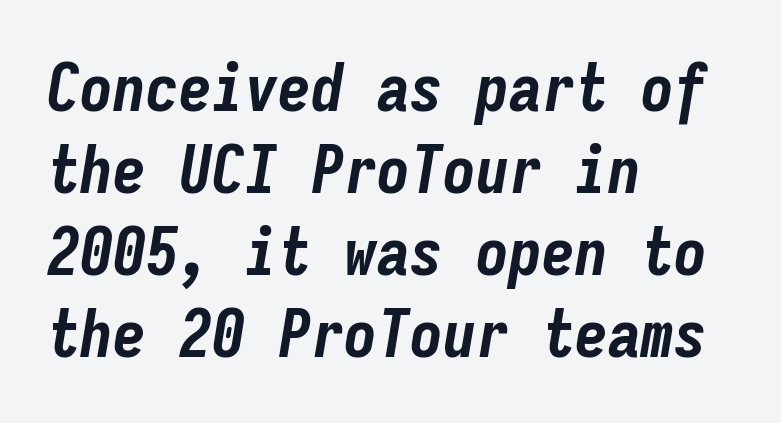
Leftover space on each line is placed entirely after the last word. The letters sit at their default tracking, neither squeezed nor spread. Each letter, wide or thin by design, is forced into the same width here. The glyphs are unaccompanied by any horizontal stroke below them. Pretty heavy lettering here — definitely bold.
